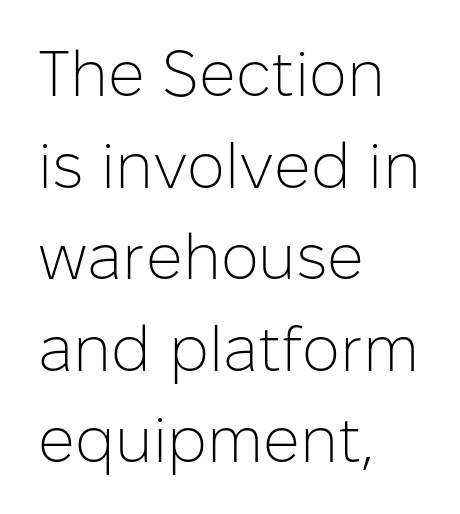
The image shows 64 px light sans-serif type, upright; set left-aligned, normal line spacing (1.43x), normal letter spacing, not underlined; low stroke contrast and a medium x-height.
